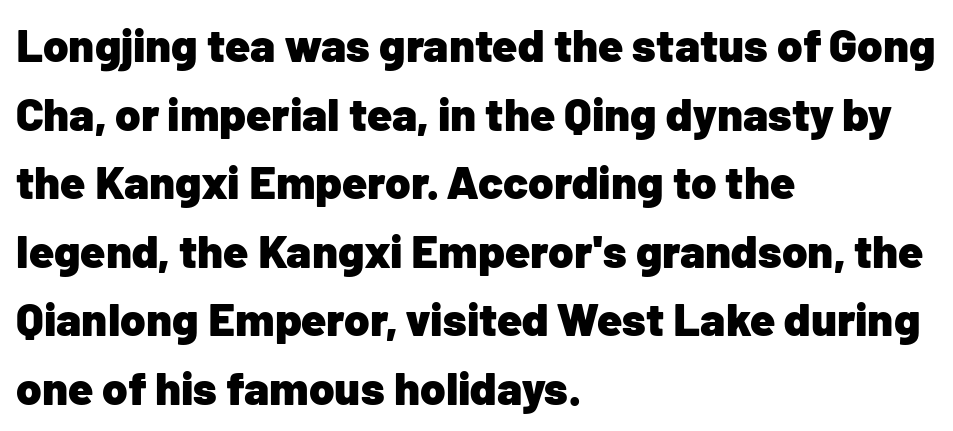
Q: Is the text bold? A: Yes.
Q: Is the text italic (slanted)? A: No, it is upright.
Q: Is the typeface a serif or a sans-serif typeface? A: Sans-serif.
Q: Is the text underlined? A: No.
Q: How is the paragraph aligned? A: Left-aligned.
Q: Is the spacing between letters normal or unusually wide? A: Normal.
Q: Is the spacing between lines tight, normal or loose? A: Normal.
Q: Width (condensed, normal, or wide)? A: Normal.
Q: Stroke contrast? A: Low.
Q: x-height? A: Medium.
Q: Monospaced? A: No.
